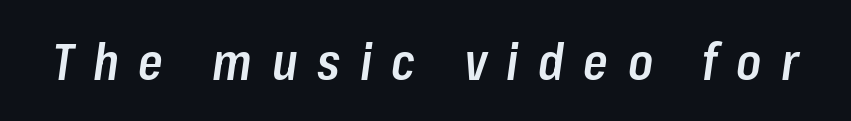
The image shows 50 px semibold, condensed type, italic (leaning right); set unusually wide letter spacing (+0.39 em), not underlined; low stroke contrast and a medium x-height.
